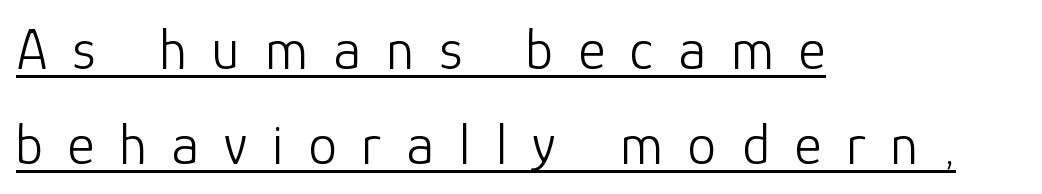
{"serif": "no", "italic": "no", "bold": "no", "weight": "light", "width": "normal", "stroke_contrast": "low", "x_height": "medium", "monospaced": "no", "underline": "yes", "align": "left", "line_spacing": "normal", "line_spacing_ratio": 1.64, "letter_spacing": "wide", "letter_spacing_em": 0.43, "glyph_px": 58}
